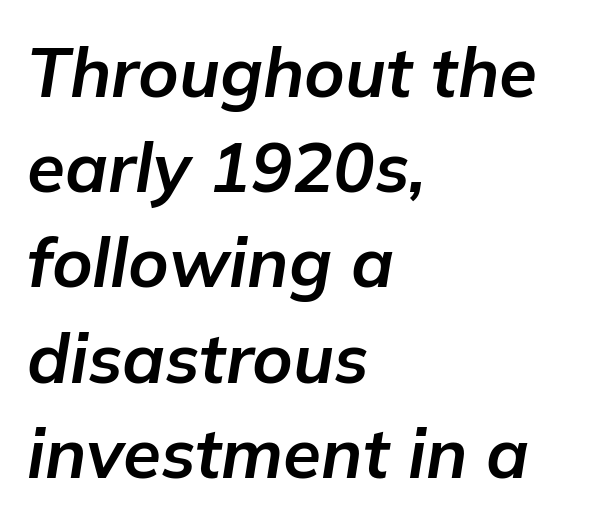
The image shows 69 px bold type, italic (leaning right); set left-aligned, normal line spacing (1.38x), normal letter spacing, not underlined; low stroke contrast and a medium x-height.
